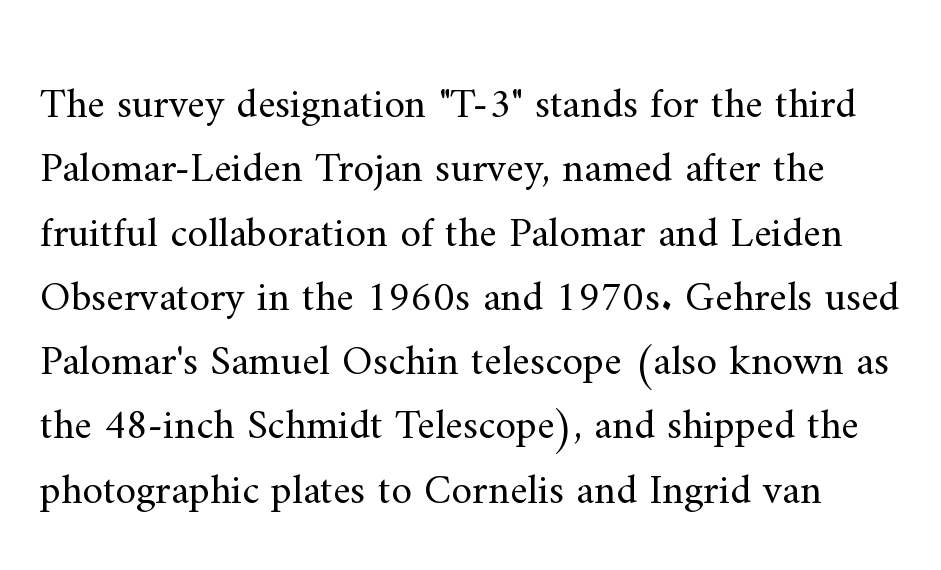
{"serif": "yes", "italic": "no", "bold": "no", "weight": "regular", "width": "normal", "stroke_contrast": "medium", "x_height": "small", "monospaced": "no", "underline": "no", "line_spacing": "normal", "line_spacing_ratio": 1.53, "letter_spacing": "normal", "letter_spacing_em": 0.0, "glyph_px": 42}
